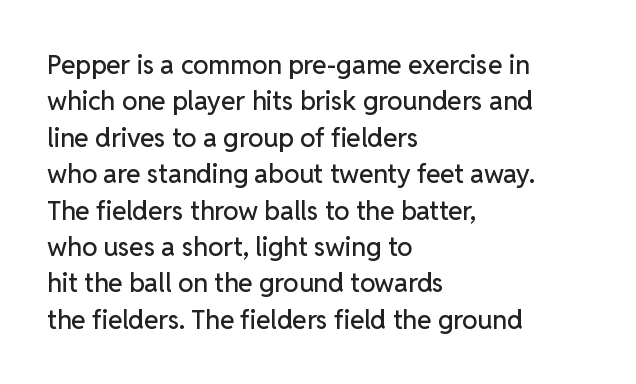
{"italic": "no", "underline": "no", "align": "left", "line_spacing": "normal", "line_spacing_ratio": 1.4, "letter_spacing": "normal", "letter_spacing_em": 0.0, "glyph_px": 26}
